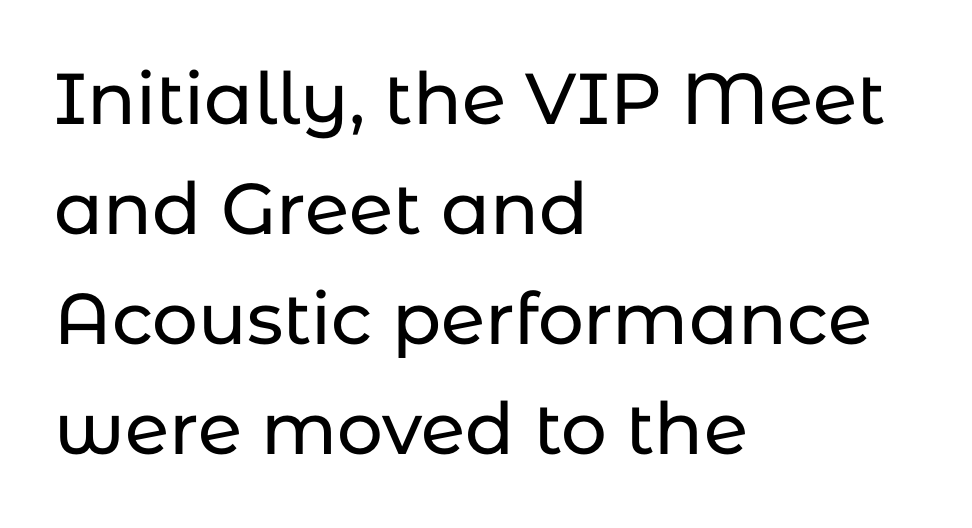
Character widths vary here, with narrow letters taking less room than wide ones. The rendering keeps characters at their native spacing. The type family on display is of the sans-serif kind. Posture: upright roman.
